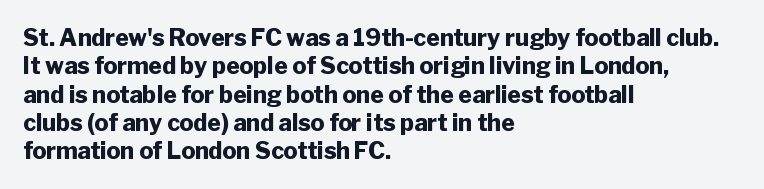
Q: Is the text bold? A: Yes.
Q: Is the text italic (slanted)? A: No, it is upright.
Q: Is the text underlined? A: No.
Q: How is the paragraph aligned? A: Left-aligned.
Q: Is the spacing between letters normal or unusually wide? A: Normal.
